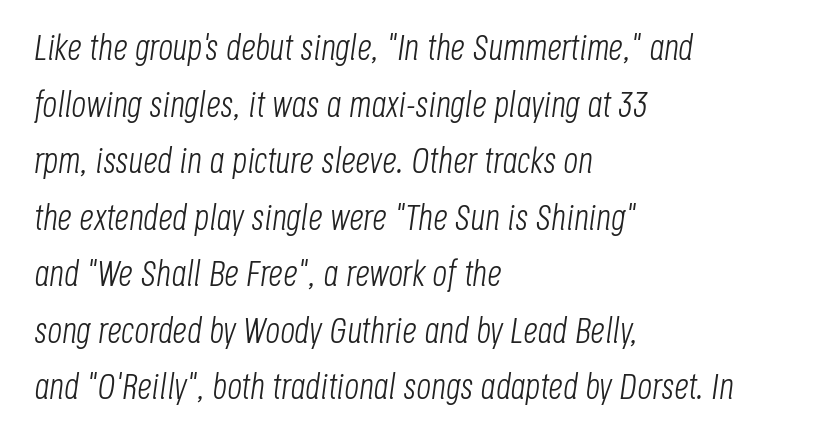
Students, note that the glyphs here touch the page at normal intervals. Each line starts at the same left margin while the right side varies. Ink coverage per letter is moderate at most. The passage shown is not underscored anywhere.
